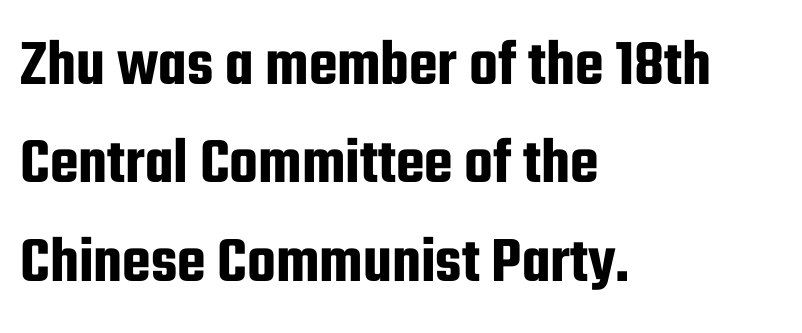
Font category for this specimen: sans-serif. Compared with a centered layout, this one pins lines to the left instead. Underlining? Definitely not there. This is the regular roman posture of the typeface.
